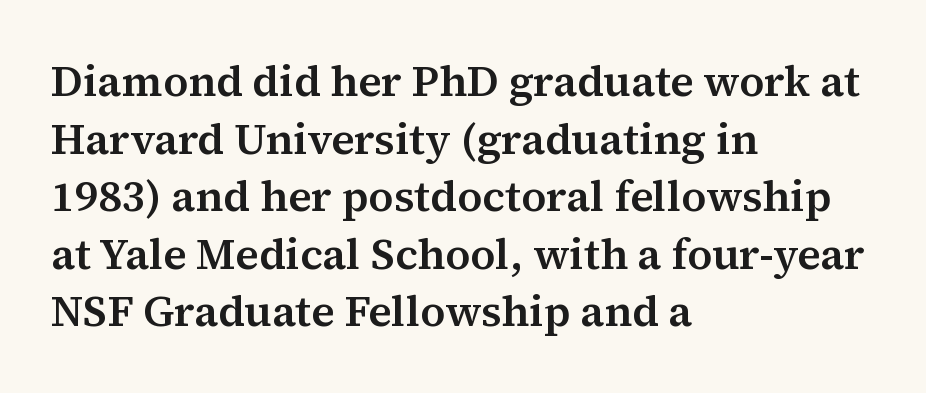
The image shows 43 px serif type, upright; set left-aligned, normal line spacing (1.34x), normal letter spacing, not underlined; medium stroke contrast and a medium x-height.
